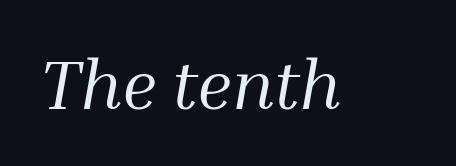
The image shows 69 px regular-weight serif type, italic (leaning right); set normal letter spacing, not underlined; medium stroke contrast and a medium x-height.
